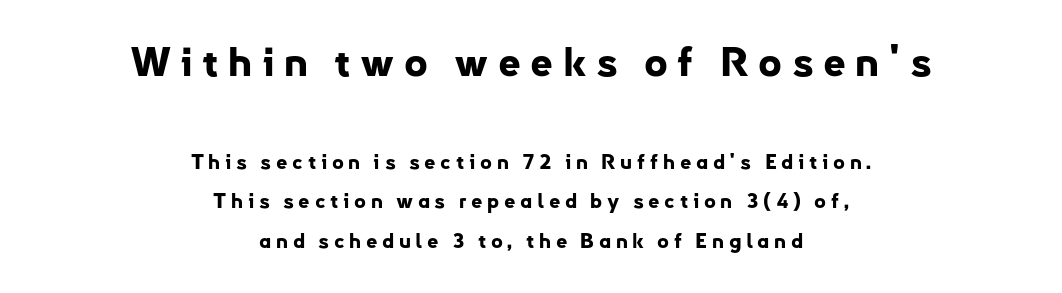
The image shows 40 px bold sans-serif type, upright; set centered, loose line spacing (1.97x), unusually wide letter spacing (+0.23 em), not underlined; the first (top) block is 2.0x larger; low stroke contrast and a small x-height.
